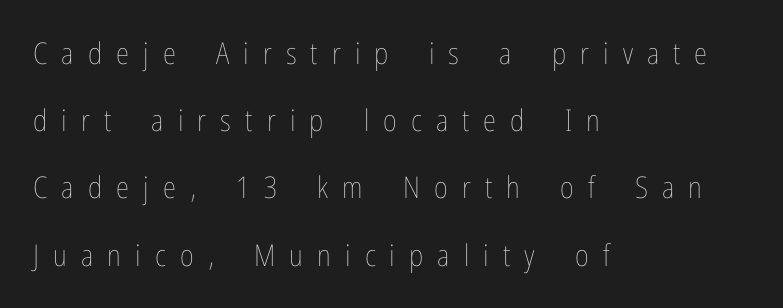
Rule under the text: the space is simply empty. Every stem runs plumb, perpendicular to the baseline. One-word summary of the alignment: left. The face used here is rendered with a markedly widened letterfit. Is this a heavy cut? Hardly; it is regular or lighter.
